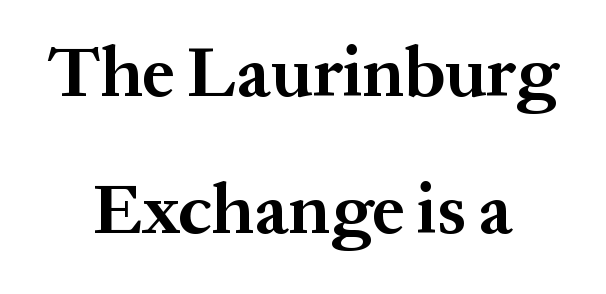
The image shows 71 px bold serif type, upright; set centered, loose line spacing (1.93x), normal letter spacing, not underlined; medium stroke contrast and a medium x-height.
